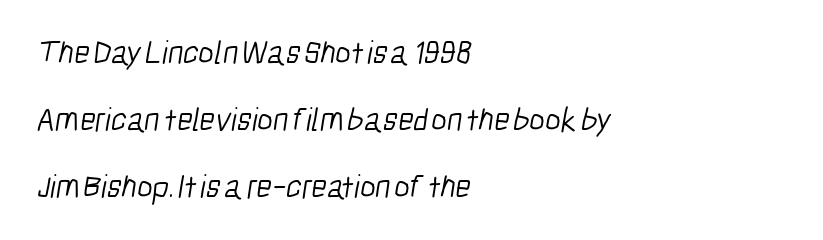
Q: Is the text bold? A: No.
Q: Is the typeface a serif or a sans-serif typeface? A: Sans-serif.
Q: Is the text underlined? A: No.
Q: How is the paragraph aligned? A: Left-aligned.
Q: Is the spacing between letters normal or unusually wide? A: Normal.
Q: Is the spacing between lines tight, normal or loose? A: Loose.
Q: Width (condensed, normal, or wide)? A: Condensed.
Q: Stroke contrast? A: Low.
Q: x-height? A: Medium.
Q: Monospaced? A: No.
